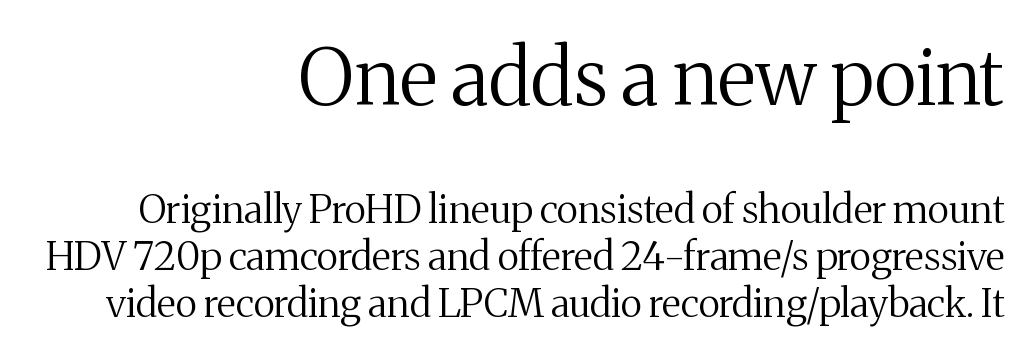
The image shows 78 px regular-weight serif type, upright; set right-aligned, line spacing 1.2x, normal letter spacing, not underlined; the first (top) block is 2.0x larger; medium stroke contrast and a medium x-height.
